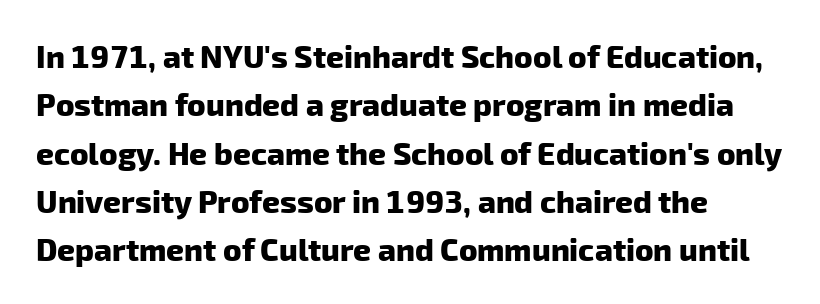
Q: Is the text bold? A: Yes.
Q: Is the typeface a serif or a sans-serif typeface? A: Sans-serif.
Q: Is the text underlined? A: No.
Q: How is the paragraph aligned? A: Left-aligned.
Q: Is the spacing between letters normal or unusually wide? A: Normal.
Q: Is the spacing between lines tight, normal or loose? A: Normal.
Q: Width (condensed, normal, or wide)? A: Normal.
Q: Stroke contrast? A: Low.
Q: x-height? A: Medium.
Q: Monospaced? A: No.
